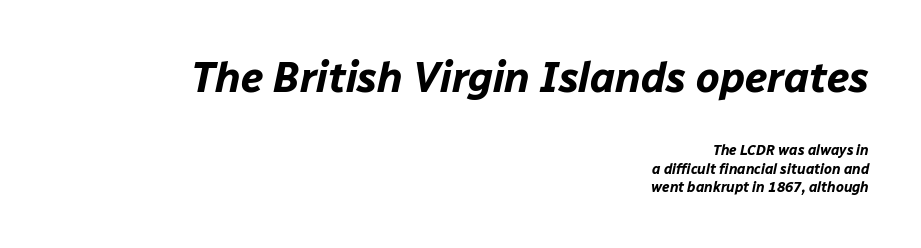
The image shows 42 px bold type, italic (leaning right); set right-aligned, normal line spacing (1.32x), normal letter spacing, not underlined; the first (top) block is 3.0x larger; low stroke contrast and a medium x-height.
